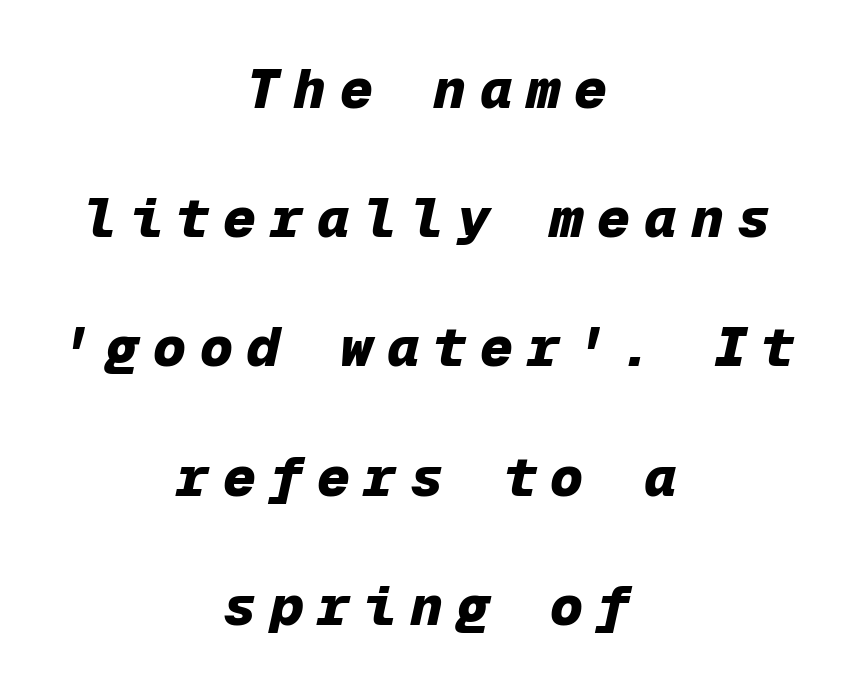
Q: Is the text bold? A: Yes.
Q: Is the text italic (slanted)? A: Yes, it leans right by about 12 degrees.
Q: Is the text underlined? A: No.
Q: How is the paragraph aligned? A: Centered.
Q: Is the spacing between letters normal or unusually wide? A: Unusually wide.
Q: Is the spacing between lines tight, normal or loose? A: Loose.
Q: Width (condensed, normal, or wide)? A: Normal.
Q: Stroke contrast? A: Low.
Q: x-height? A: Medium.
Q: Monospaced? A: Yes.
